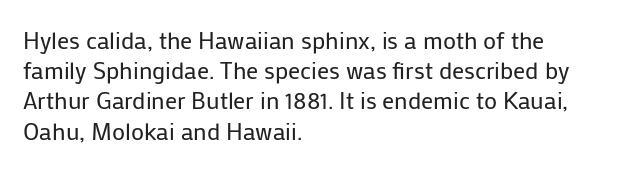
Q: Is the text bold? A: No.
Q: Is the text italic (slanted)? A: No, it is upright.
Q: Is the text underlined? A: No.
Q: How is the paragraph aligned? A: Left-aligned.
Q: Is the spacing between letters normal or unusually wide? A: Normal.
Q: Is the spacing between lines tight, normal or loose? A: Normal.
